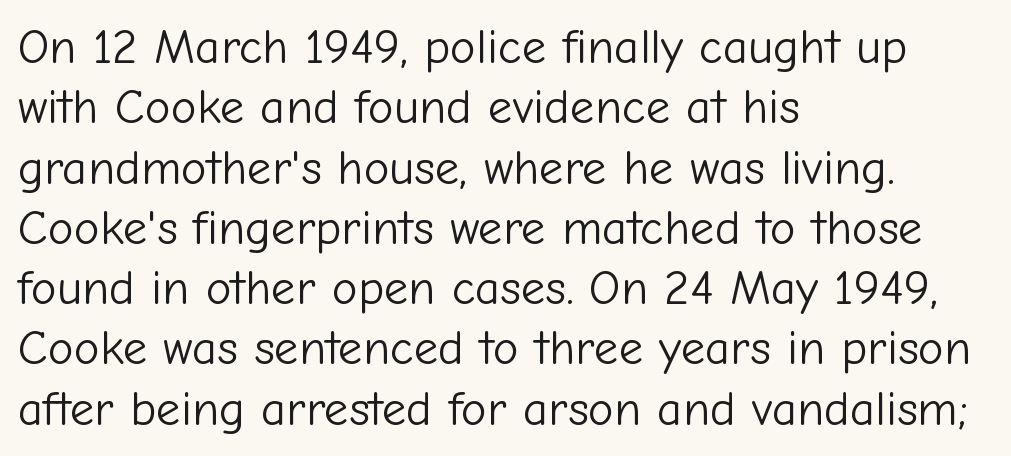
The weight would be labelled regular, book, light, or lighter still. This sample uses an upright cut, with every glyph sitting square on the baseline. Is this a fixed-width face? No — the glyphs have proportional, varying widths. This rendering features lettering with no underline. The ragged edge is on the right, which tells us the setting is flush left.
